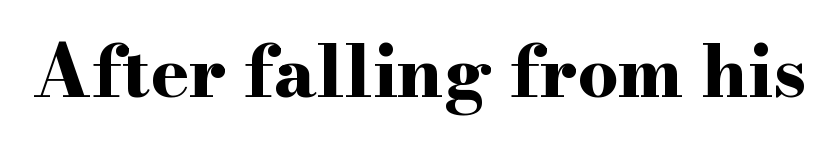
{"serif": "yes", "italic": "no", "bold": "yes", "weight": "bold", "width": "wide", "stroke_contrast": "high", "x_height": "small", "monospaced": "no", "underline": "no", "letter_spacing": "normal", "letter_spacing_em": 0.0, "glyph_px": 72}
